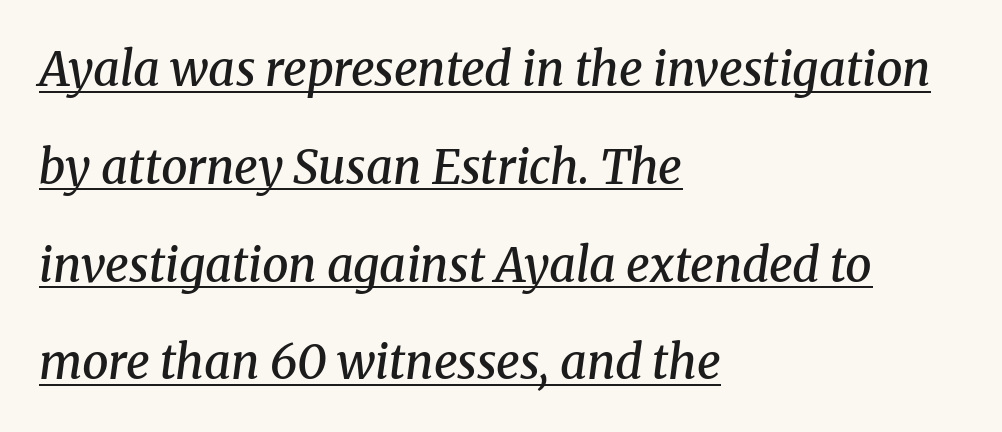
Q: Is the text bold? A: Semi-bold.
Q: Is the text italic (slanted)? A: Yes, it leans right by about 8 degrees.
Q: Is the typeface a serif or a sans-serif typeface? A: Serif.
Q: Is the text underlined? A: Yes.
Q: How is the paragraph aligned? A: Left-aligned.
Q: Is the spacing between letters normal or unusually wide? A: Normal.
Q: Is the spacing between lines tight, normal or loose? A: Loose.
Q: Width (condensed, normal, or wide)? A: Normal.
Q: Stroke contrast? A: Medium.
Q: x-height? A: Medium.
Q: Monospaced? A: No.
